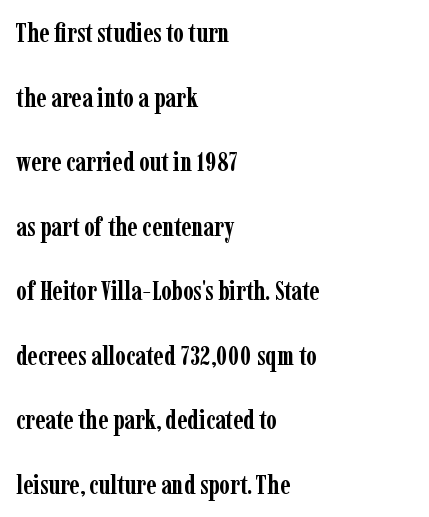
The image shows 27 px bold type, upright; set left-aligned, loose line spacing (2.39x), normal letter spacing, not underlined.
